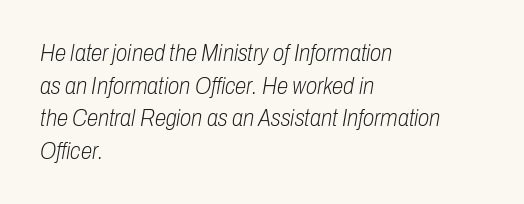
{"italic": "yes", "lean": "right", "slant_degrees": 10, "bold": "no", "underline": "no", "align": "left", "line_spacing": "normal", "line_spacing_ratio": 1.42, "letter_spacing": "normal", "letter_spacing_em": 0.0, "glyph_px": 23}
